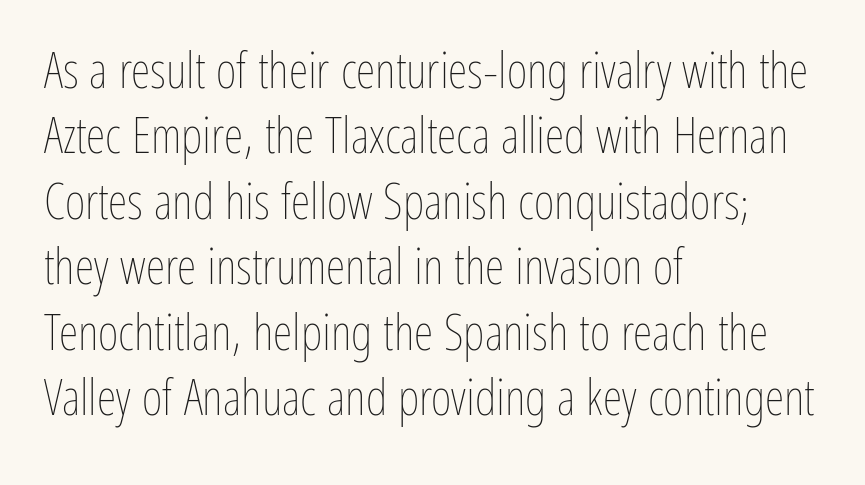
If you measured baseline to baseline, you'd find a middling distance. The baseline area is clear. Nothing heavy about these letters — not bold at all. What stands out about the letter spacing? Nothing — it is the standard amount. Line starts are locked; line ends wander.
